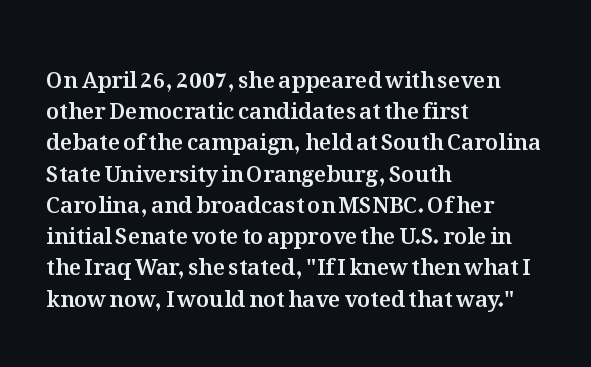
Nope, not italic — everything's standing straight. You could call the tracking neutral — neither tight nor loose. Descenders hang freely into open space. Vertical spacing — default. The compositor pushed each line to the left boundary.
